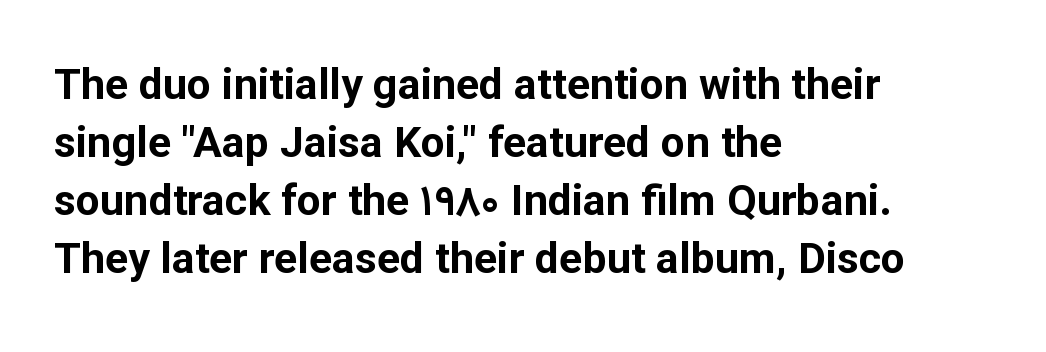
The face used here is proportionally spaced, like ordinary book or web type. Each line starts at the same left margin while the right side varies. Decoration check: the copy has no underline. Does the weight exceed regular? Yes, all the way to bold.
